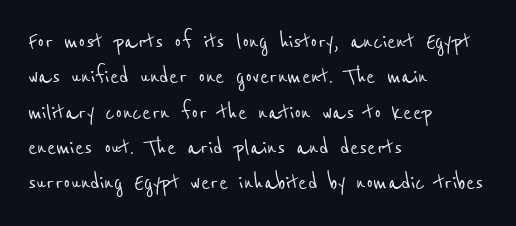
{"underline": "no", "align": "left", "line_spacing": "normal", "line_spacing_ratio": 1.31, "letter_spacing": "normal", "letter_spacing_em": 0.0, "glyph_px": 27}
